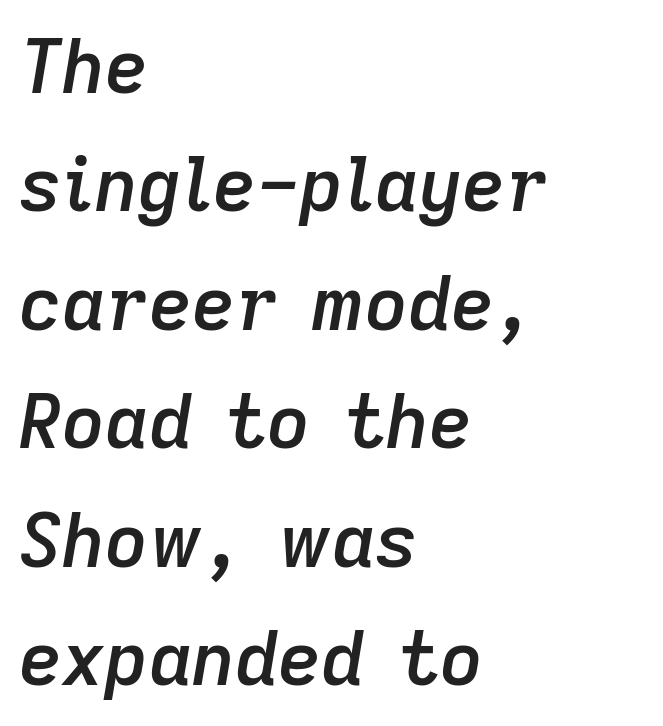
Moderately thickened strokes mark this as semibold type. Compared with typical paragraphs, the rows here are spaced about the same. Letters rest on an invisible, unmarked baseline. The rag falls on the right side of this text block.
